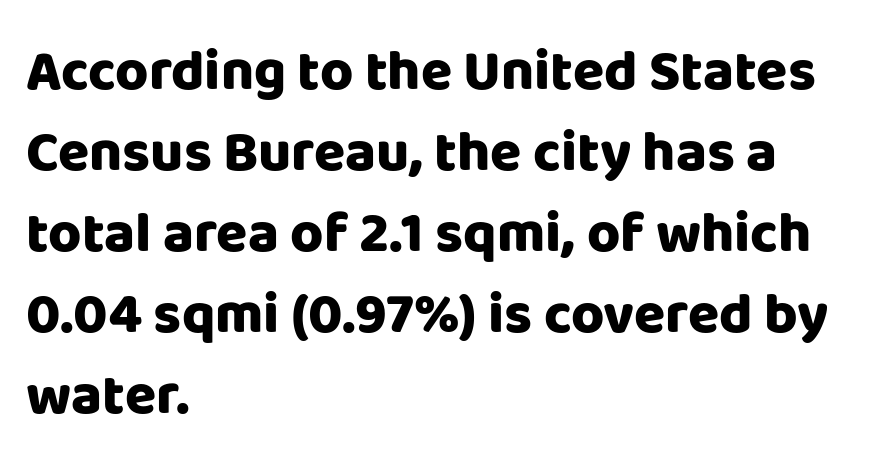
Q: Is the text bold? A: Yes.
Q: Is the text italic (slanted)? A: No, it is upright.
Q: Is the typeface a serif or a sans-serif typeface? A: Sans-serif.
Q: Is the text underlined? A: No.
Q: How is the paragraph aligned? A: Left-aligned.
Q: Is the spacing between letters normal or unusually wide? A: Normal.
Q: Is the spacing between lines tight, normal or loose? A: Normal.
Q: Width (condensed, normal, or wide)? A: Normal.
Q: Stroke contrast? A: Low.
Q: x-height? A: Large.
Q: Monospaced? A: No.
